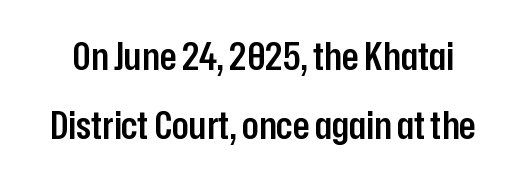
Q: Is the text bold? A: Semi-bold.
Q: Is the text italic (slanted)? A: No, it is upright.
Q: Is the typeface a serif or a sans-serif typeface? A: Sans-serif.
Q: Is the text underlined? A: No.
Q: Is the spacing between letters normal or unusually wide? A: Normal.
Q: Width (condensed, normal, or wide)? A: Condensed.
Q: Stroke contrast? A: Low.
Q: x-height? A: Medium.
Q: Monospaced? A: No.
